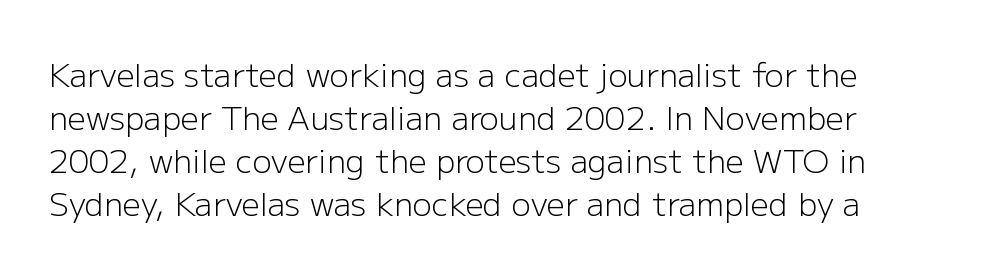
Q: Is the text bold? A: No.
Q: Is the text italic (slanted)? A: No, it is upright.
Q: Is the typeface a serif or a sans-serif typeface? A: Sans-serif.
Q: Is the text underlined? A: No.
Q: Is the spacing between letters normal or unusually wide? A: Normal.
Q: Is the spacing between lines tight, normal or loose? A: Normal.
Q: Width (condensed, normal, or wide)? A: Normal.
Q: Stroke contrast? A: Low.
Q: x-height? A: Medium.
Q: Monospaced? A: No.
